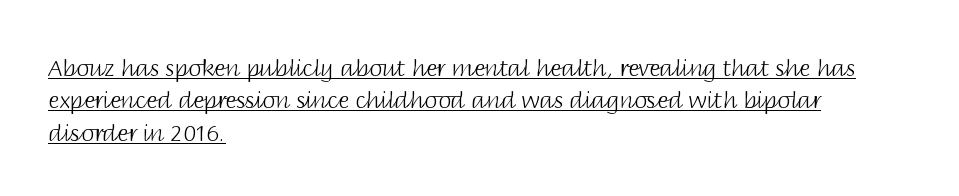
Q: Is the text bold? A: No.
Q: Is the text italic (slanted)? A: No, it is upright.
Q: Is the text underlined? A: Yes.
Q: How is the paragraph aligned? A: Left-aligned.
Q: Is the spacing between letters normal or unusually wide? A: Normal.
Q: Is the spacing between lines tight, normal or loose? A: Normal.
